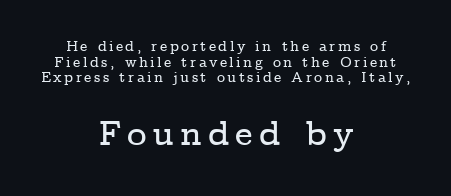
{"serif": "yes", "italic": "no", "width": "wide", "stroke_contrast": "low", "x_height": "medium", "monospaced": "no", "underline": "no", "align": "center", "line_spacing": "tight", "line_spacing_ratio": 1.12, "larger_block": "second", "size_ratio": 2.43, "glyph_px": 34}
